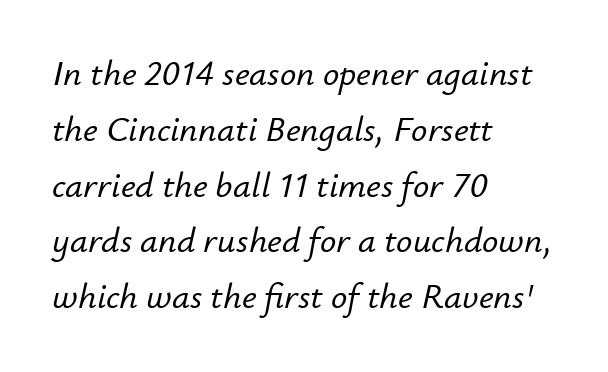
The image shows 36 px text type, italic (leaning right); set left-aligned, normal line spacing (1.55x), normal letter spacing, not underlined; low stroke contrast and a small x-height.
